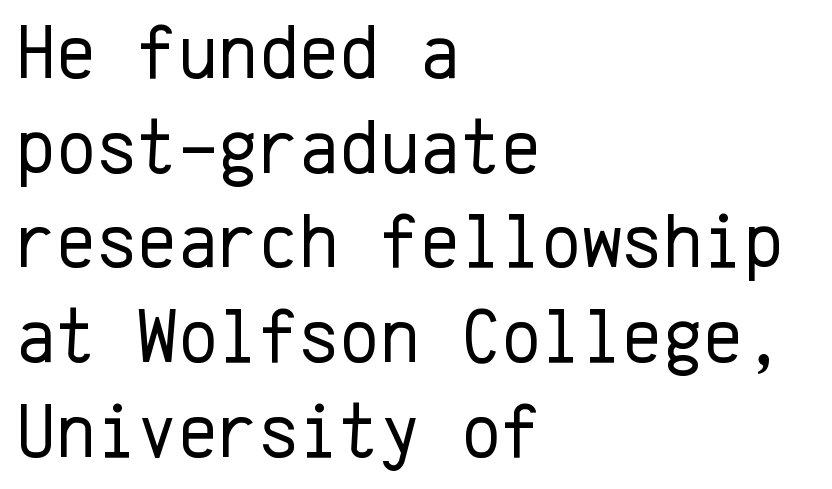
The image shows 77 px regular-weight sans-serif type, upright, monospaced; set left-aligned, line spacing 1.23x, normal letter spacing, not underlined; low stroke contrast and a medium x-height.
